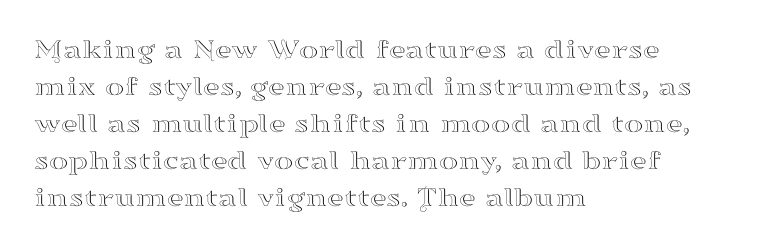
The image shows 29 px wide serif type, upright; set left-aligned, normal line spacing (1.28x), normal letter spacing, not underlined; high stroke contrast and a small x-height.
